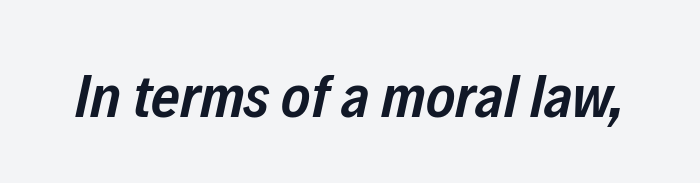
Q: Is the text bold? A: Semi-bold.
Q: Is the text italic (slanted)? A: Yes, it leans right by about 12 degrees.
Q: Is the text underlined? A: No.
Q: Is the spacing between letters normal or unusually wide? A: Normal.
Q: Width (condensed, normal, or wide)? A: Condensed.
Q: Stroke contrast? A: Low.
Q: x-height? A: Medium.
Q: Monospaced? A: No.
